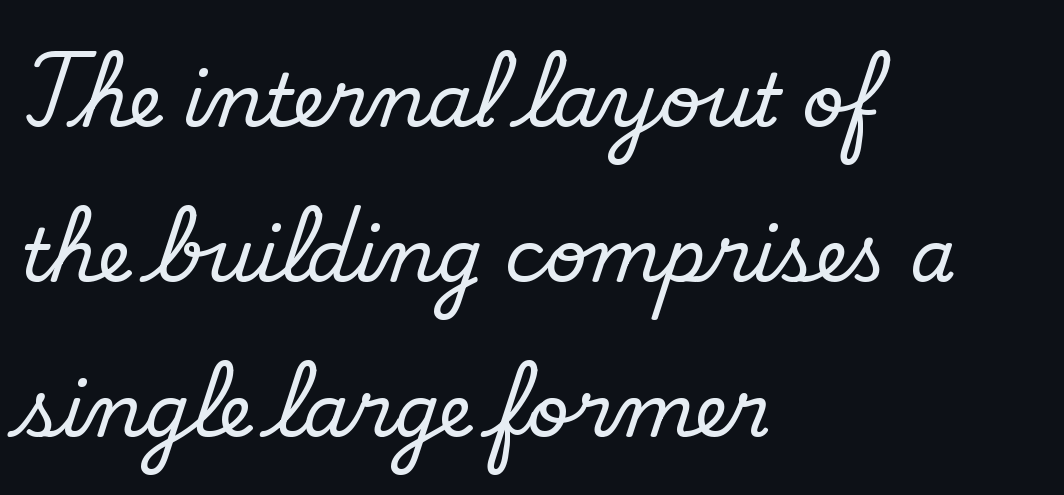
Proportional: the letters do not fall into vertical columns. A typesetter would call this leading open, well beyond the default. The letters carry no serifs — their stems end cleanly without finishing strokes. The letters look calm and open, with moderate or lighter stems. Underlining? Definitely not there. The passage is arranged the way most books set body copy — flush left.
